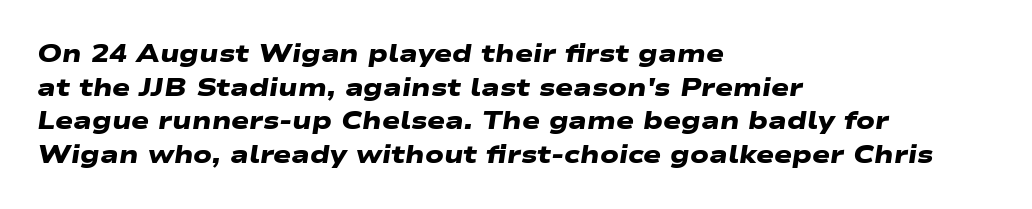
The image shows 24 px bold type; set left-aligned, normal line spacing (1.4x), normal letter spacing, not underlined.
